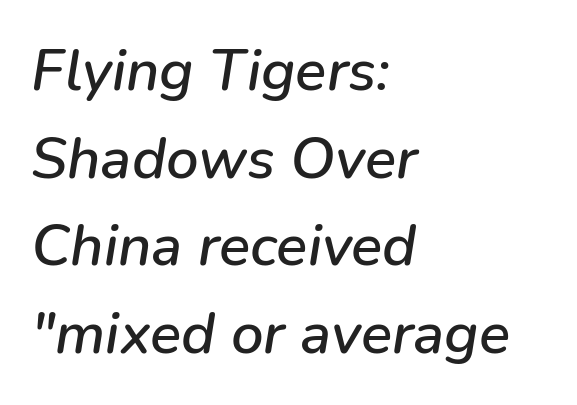
{"italic": "yes", "lean": "right", "slant_degrees": 9, "width": "normal", "stroke_contrast": "low", "x_height": "medium", "monospaced": "no", "underline": "no", "align": "left", "line_spacing": "normal", "line_spacing_ratio": 1.51, "letter_spacing": "normal", "letter_spacing_em": 0.0, "glyph_px": 58}
